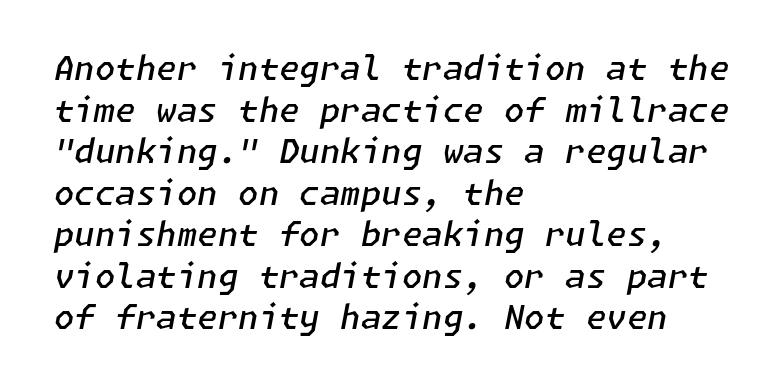
Q: Is the text bold? A: Semi-bold.
Q: Is the text italic (slanted)? A: Yes, it leans right by about 11 degrees.
Q: Is the text underlined? A: No.
Q: How is the paragraph aligned? A: Left-aligned.
Q: Is the spacing between letters normal or unusually wide? A: Normal.
Q: Is the spacing between lines tight, normal or loose? A: Normal.
Q: Width (condensed, normal, or wide)? A: Normal.
Q: Stroke contrast? A: Low.
Q: x-height? A: Medium.
